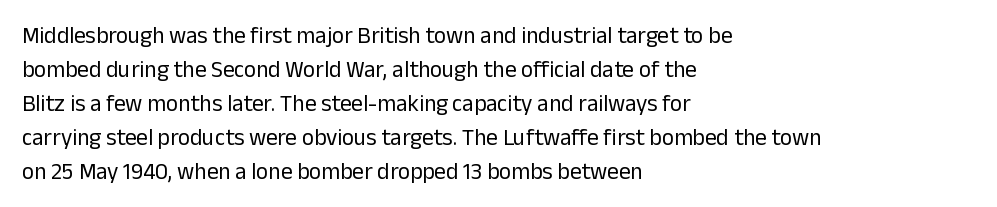
Q: Is the text bold? A: No.
Q: Is the text italic (slanted)? A: No, it is upright.
Q: Is the text underlined? A: No.
Q: How is the paragraph aligned? A: Left-aligned.
Q: Is the spacing between letters normal or unusually wide? A: Normal.
Q: Is the spacing between lines tight, normal or loose? A: Normal.
